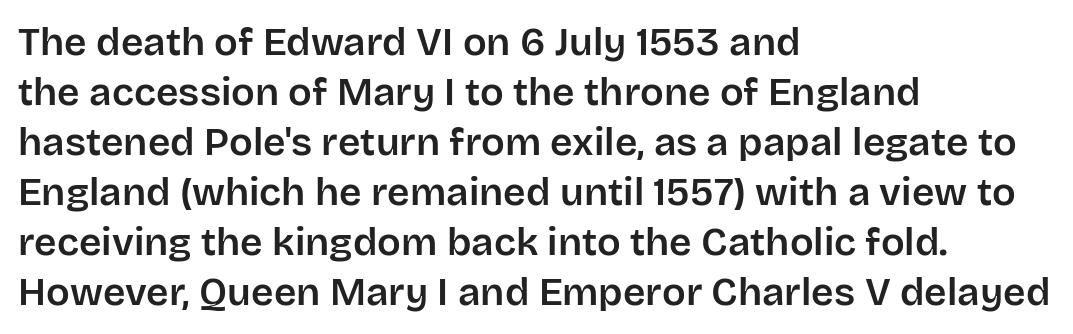
The image shows 39 px sans-serif type, upright; set left-aligned, normal line spacing (1.28x), normal letter spacing, not underlined; low stroke contrast and a large x-height.
